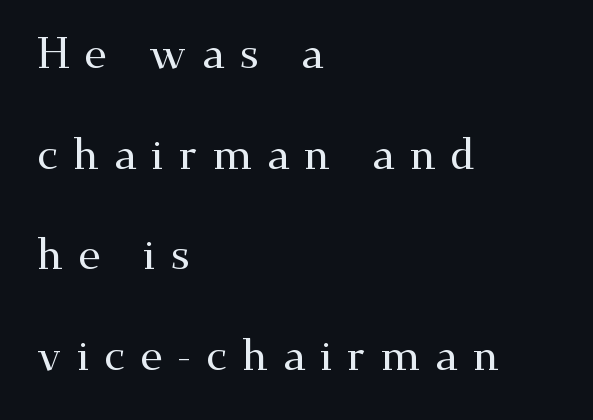
{"serif": "yes", "italic": "no", "width": "wide", "stroke_contrast": "medium", "x_height": "small", "monospaced": "no", "underline": "no", "align": "left", "line_spacing": "loose", "line_spacing_ratio": 2.34, "letter_spacing": "wide", "letter_spacing_em": 0.34, "glyph_px": 43}
